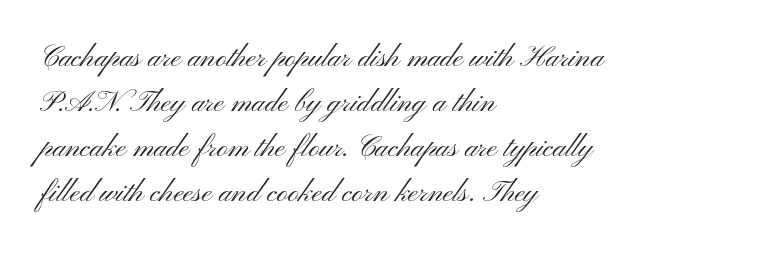
Compared with typical body copy, the letter spacing here is the same. The line-height multiplier appears to be the usual default. On a weight scale, this lands at 450 or below. Anything drawn beneath the words? Only blank space. Here the designer chose a conventional face with non-uniform glyph widths.
